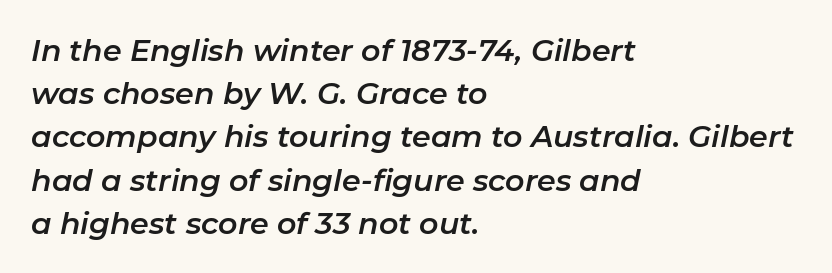
Q: Is the text italic (slanted)? A: Yes, it leans right by about 11 degrees.
Q: Is the text underlined? A: No.
Q: How is the paragraph aligned? A: Left-aligned.
Q: Is the spacing between letters normal or unusually wide? A: Normal.
Q: Is the spacing between lines tight, normal or loose? A: Normal.
Q: Width (condensed, normal, or wide)? A: Normal.
Q: Stroke contrast? A: Low.
Q: x-height? A: Medium.
Q: Monospaced? A: No.
